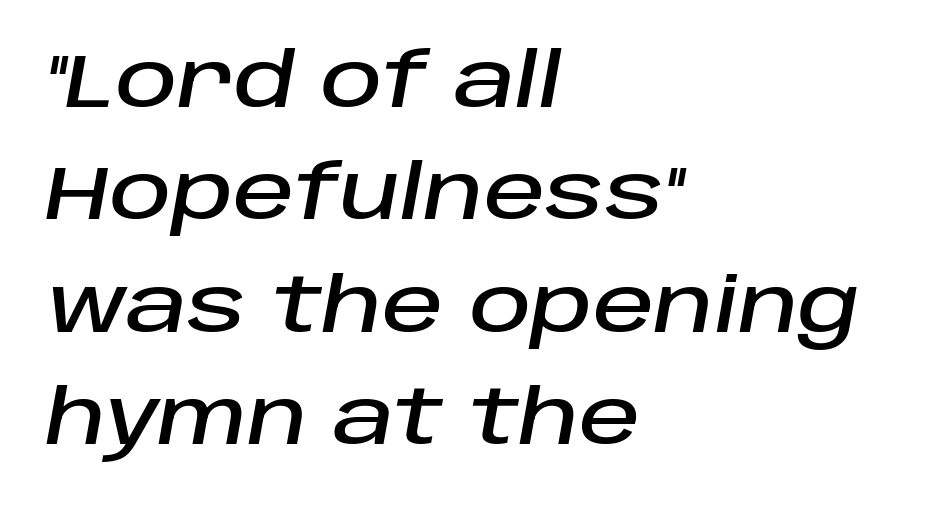
The image shows 76 px text type, italic (leaning right); set left-aligned, normal line spacing (1.48x), normal letter spacing, not underlined; low stroke contrast and a large x-height.
